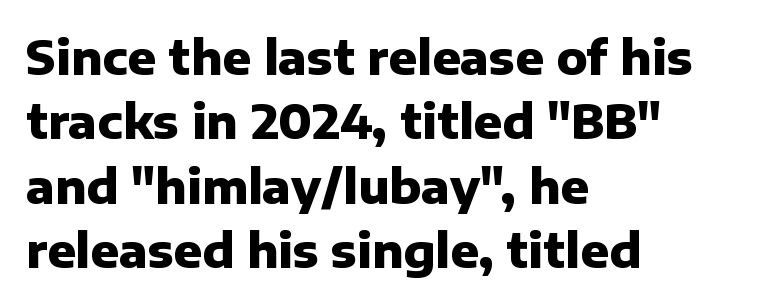
Q: Is the text bold? A: Yes.
Q: Is the text italic (slanted)? A: No, it is upright.
Q: Is the typeface a serif or a sans-serif typeface? A: Sans-serif.
Q: Is the text underlined? A: No.
Q: How is the paragraph aligned? A: Left-aligned.
Q: Is the spacing between letters normal or unusually wide? A: Normal.
Q: Is the spacing between lines tight, normal or loose? A: Normal.
Q: Width (condensed, normal, or wide)? A: Normal.
Q: Stroke contrast? A: Low.
Q: x-height? A: Medium.
Q: Monospaced? A: No.
